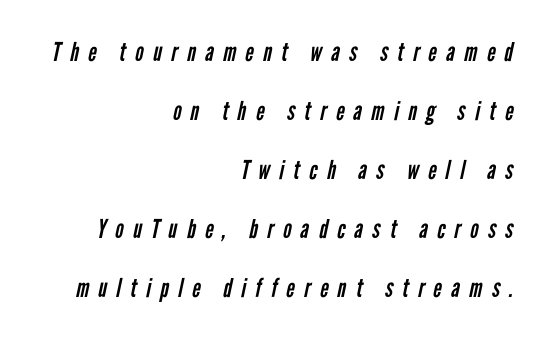
The image shows 26 px text type; set right-aligned, loose line spacing (2.27x), unusually wide letter spacing (+0.36 em), not underlined.
